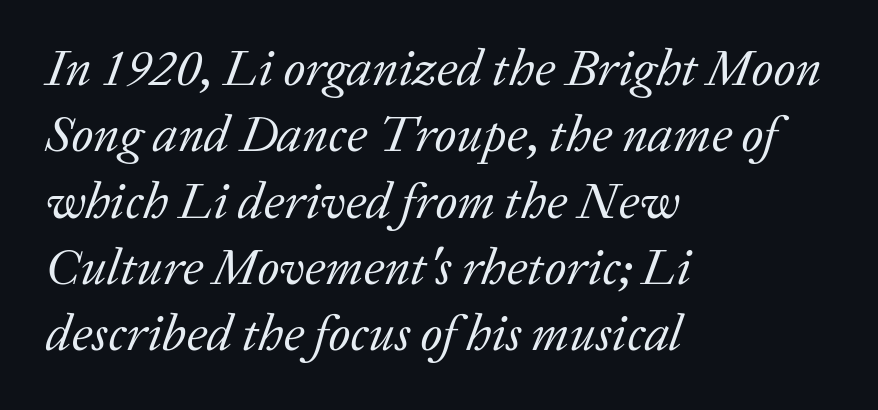
Q: Is the text bold? A: No.
Q: Is the text italic (slanted)? A: Yes, it leans right by about 20 degrees.
Q: Is the typeface a serif or a sans-serif typeface? A: Serif.
Q: Is the text underlined? A: No.
Q: How is the paragraph aligned? A: Left-aligned.
Q: Is the spacing between letters normal or unusually wide? A: Normal.
Q: Is the spacing between lines tight, normal or loose? A: Normal.
Q: Width (condensed, normal, or wide)? A: Normal.
Q: Stroke contrast? A: Low.
Q: x-height? A: Medium.
Q: Monospaced? A: No.
